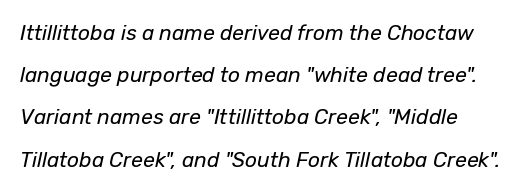
Q: Is the text bold? A: No.
Q: Is the text italic (slanted)? A: Yes, it leans right by about 12 degrees.
Q: Is the text underlined? A: No.
Q: Is the spacing between letters normal or unusually wide? A: Normal.
Q: Is the spacing between lines tight, normal or loose? A: Loose.
